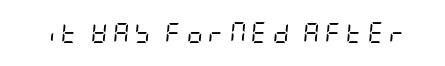
The image shows 20 px text type, italic (leaning right); set unusually wide letter spacing (+0.26 em), not underlined.
